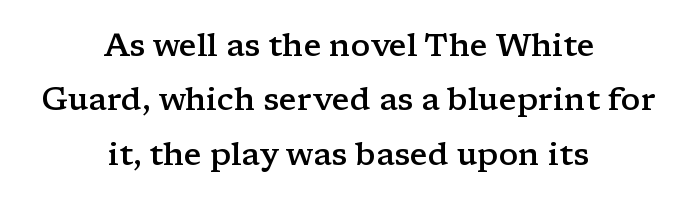
The image shows 32 px semibold, wide serif type, upright; set centered, normal line spacing (1.7x), normal letter spacing, not underlined; low stroke contrast and a medium x-height.
